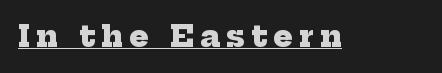
Q: Is the text bold? A: Yes.
Q: Is the typeface a serif or a sans-serif typeface? A: Serif.
Q: Is the text underlined? A: Yes.
Q: Is the spacing between letters normal or unusually wide? A: Unusually wide.
Q: Width (condensed, normal, or wide)? A: Normal.
Q: Stroke contrast? A: Low.
Q: x-height? A: Medium.
Q: Monospaced? A: No.
